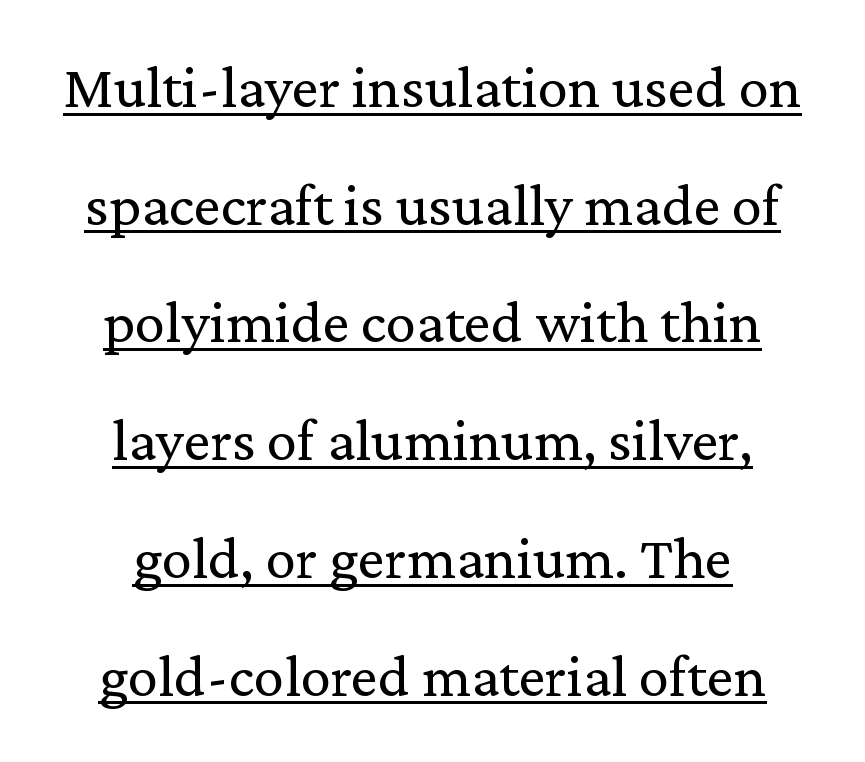
{"serif": "yes", "italic": "no", "bold": "no", "weight": "regular", "width": "normal", "stroke_contrast": "low", "x_height": "medium", "monospaced": "no", "underline": "yes", "align": "center", "line_spacing": "loose", "line_spacing_ratio": 1.93, "letter_spacing": "normal", "letter_spacing_em": 0.0, "glyph_px": 61}
